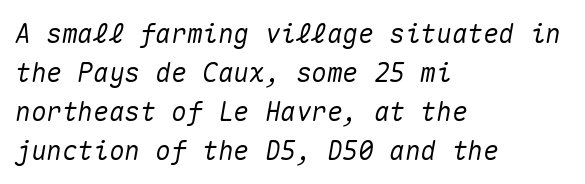
Q: Is the text italic (slanted)? A: Yes, it leans right by about 10 degrees.
Q: Is the text underlined? A: No.
Q: How is the paragraph aligned? A: Left-aligned.
Q: Is the spacing between letters normal or unusually wide? A: Normal.
Q: Is the spacing between lines tight, normal or loose? A: Normal.
